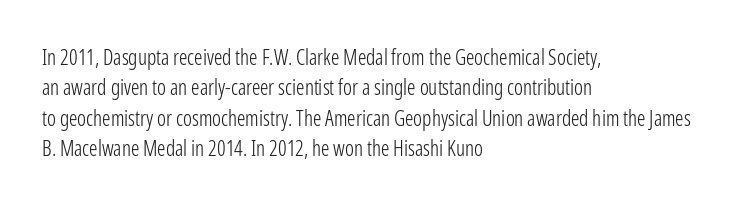
{"italic": "no", "bold": "no", "underline": "no", "align": "left", "line_spacing": "normal", "line_spacing_ratio": 1.45, "letter_spacing": "normal", "letter_spacing_em": 0.0, "glyph_px": 21}
